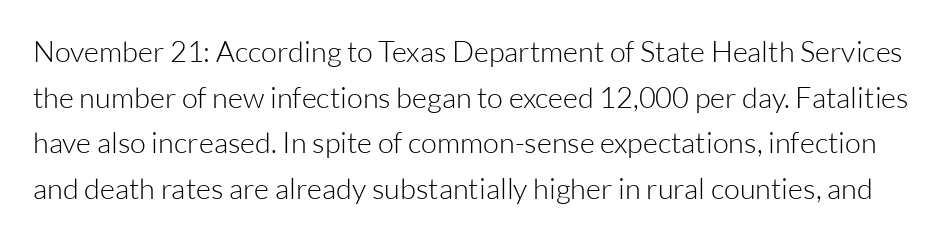
{"serif": "no", "italic": "no", "bold": "no", "weight": "light", "width": "normal", "stroke_contrast": "low", "x_height": "medium", "monospaced": "no", "underline": "no", "line_spacing": "normal", "line_spacing_ratio": 1.57, "letter_spacing": "normal", "letter_spacing_em": 0.0, "glyph_px": 29}
